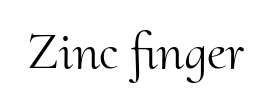
The image shows 53 px light serif type, upright; set normal letter spacing, not underlined; medium stroke contrast and a small x-height.
